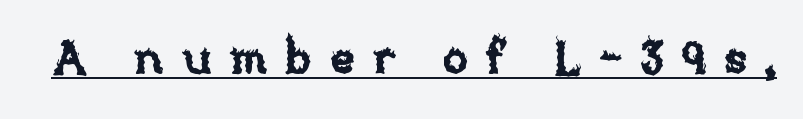
{"italic": "no", "width": "normal", "stroke_contrast": "low", "x_height": "large", "monospaced": "no", "underline": "yes", "letter_spacing": "wide", "letter_spacing_em": 0.38, "glyph_px": 46}
